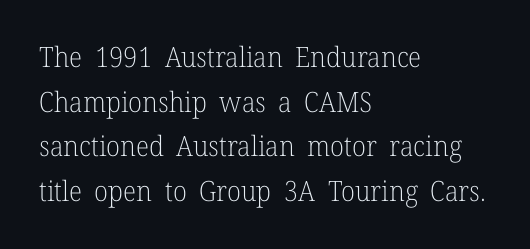
Q: Is the text bold? A: No.
Q: Is the text italic (slanted)? A: No, it is upright.
Q: Is the typeface a serif or a sans-serif typeface? A: Serif.
Q: Is the text underlined? A: No.
Q: How is the paragraph aligned? A: Left-aligned.
Q: Is the spacing between letters normal or unusually wide? A: Normal.
Q: Is the spacing between lines tight, normal or loose? A: Normal.
Q: Width (condensed, normal, or wide)? A: Normal.
Q: Stroke contrast? A: Low.
Q: x-height? A: Medium.
Q: Monospaced? A: No.
